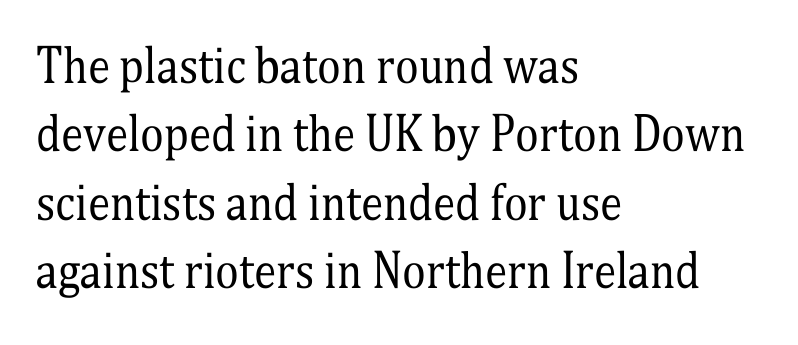
Unmarked baselines from the first word to the last. Stems here are at most as thick as an everyday book face. Here the glyphs are tracked normally, forming tight word shapes. Proportional: the letters do not fall into vertical columns.
